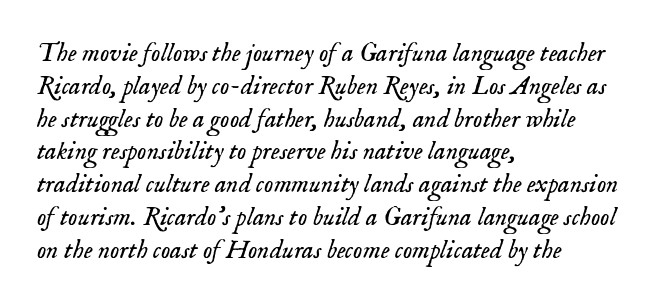
Stroke thickness stays within the range of a standard reading face or lighter. Spacing between characters is what you'd get straight out of the box. The leading is moderate, giving the passage an even texture. Compared with ordinary roman type, these characters are visibly tilted. Lines of text with bare space underneath. One-word summary of the alignment: left.
